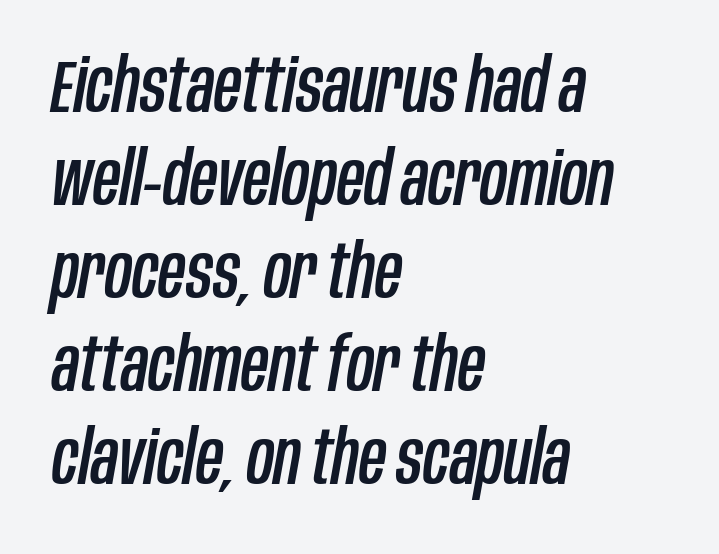
The image shows 75 px condensed type, italic (leaning right); set left-aligned, line spacing 1.24x, normal letter spacing, not underlined; low stroke contrast and a large x-height.
